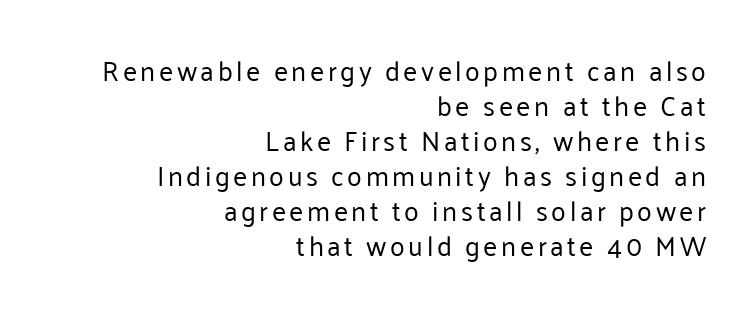
The image shows 27 px text type, upright; set right-aligned, normal line spacing (1.3x), not underlined.
